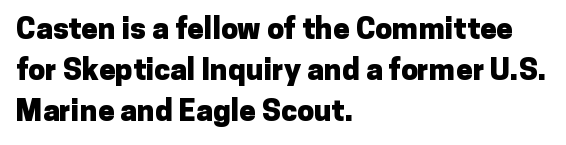
{"serif": "no", "italic": "no", "bold": "yes", "weight": "heavy", "width": "normal", "stroke_contrast": "low", "x_height": "medium", "monospaced": "no", "underline": "no", "align": "left", "line_spacing": "normal", "line_spacing_ratio": 1.36, "letter_spacing": "normal", "letter_spacing_em": 0.0, "glyph_px": 30}
